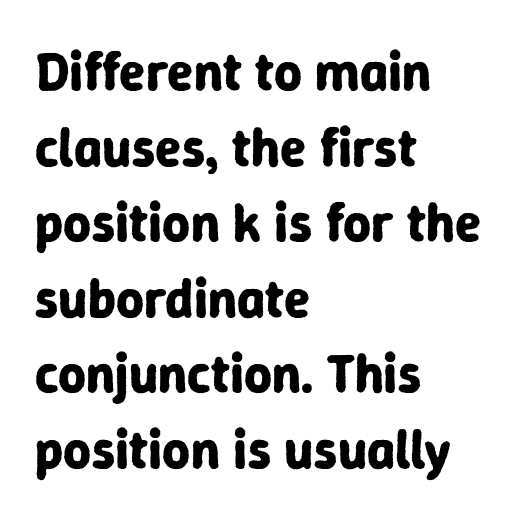
The image shows 54 px bold sans-serif type, upright; set left-aligned, normal line spacing (1.4x), normal letter spacing, not underlined; low stroke contrast and a medium x-height.
